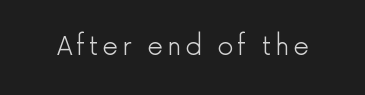
{"italic": "no", "bold": "no", "underline": "no", "glyph_px": 25}
